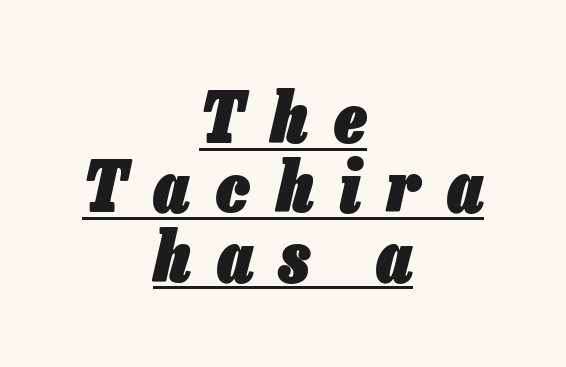
The image shows 70 px heavy, condensed type, italic (leaning right); set centered, tight line spacing (0.99x), unusually wide letter spacing (+0.38 em), underlined; low stroke contrast and a medium x-height.
